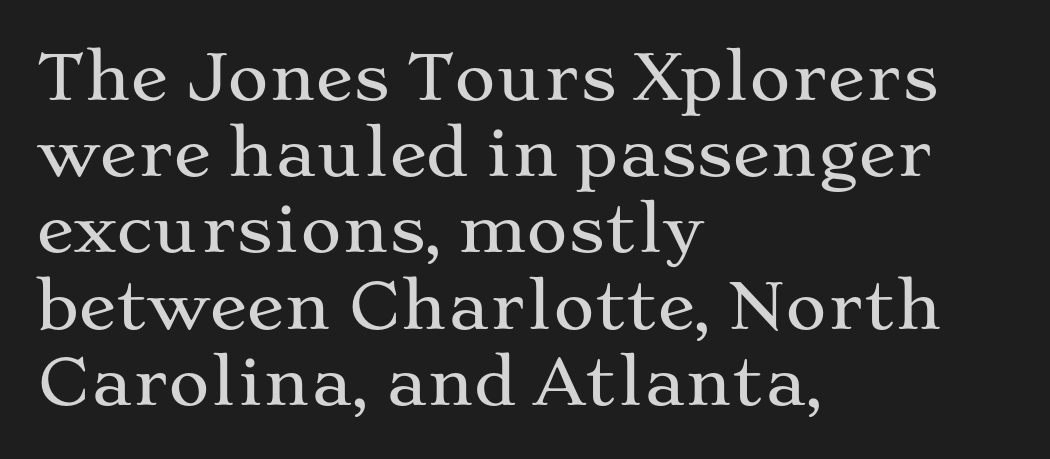
Tracking here is standard; glyphs follow each other at the usual distance. Is there any slant? The stems are plumb. Classification — serif. These lines are rendered in a variable-pitch font.
